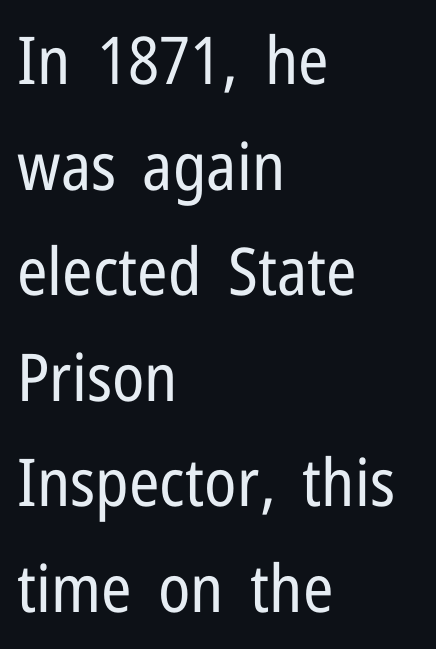
{"serif": "no", "italic": "no", "bold": "no", "weight": "regular", "width": "condensed", "stroke_contrast": "low", "x_height": "medium", "monospaced": "no", "underline": "no", "align": "left", "line_spacing": "normal", "line_spacing_ratio": 1.6, "letter_spacing": "normal", "letter_spacing_em": 0.0, "glyph_px": 66}
